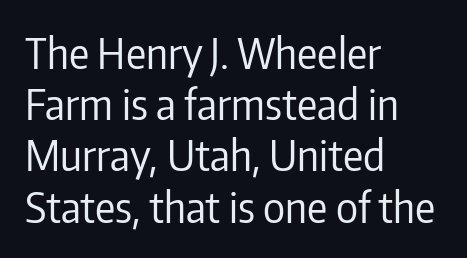
Caption: standard tracking, unaltered. The glyphs in this specimen are sans serif. Check under the words: just untouched page. Heft: none added — not bold. A student would call this left alignment; a typographer would say flush left, rag right.
